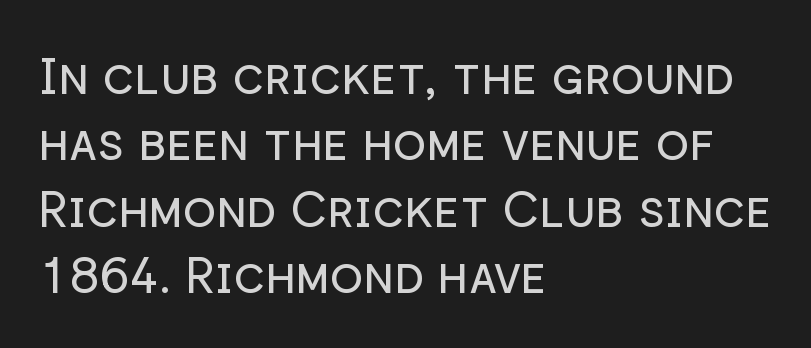
{"serif": "no", "italic": "no", "bold": "no", "weight": "regular", "width": "normal", "stroke_contrast": "low", "x_height": "medium", "monospaced": "no", "underline": "no", "align": "left", "line_spacing": "normal", "line_spacing_ratio": 1.33, "letter_spacing": "normal", "letter_spacing_em": 0.0, "glyph_px": 50}
